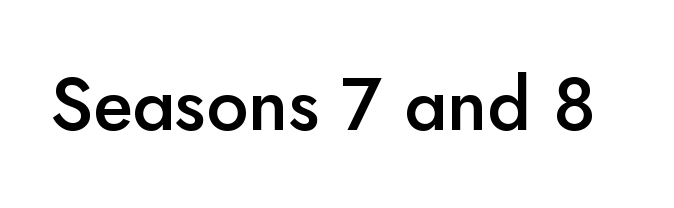
The image shows 74 px semibold sans-serif type, upright; set normal letter spacing, not underlined; low stroke contrast and a small x-height.
